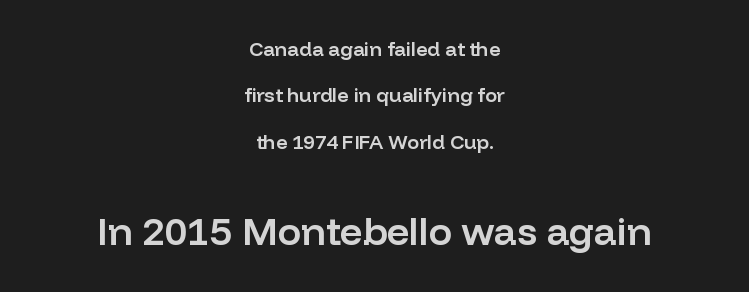
Any mark beneath the type? The region is blank. Designer's note — italics off, roman on. Is the block centered? Yes — each line is placed symmetrically about the middle. The rendering uses natural spacing where letterforms have individual widths. Look at the glyph heights: the lower group is clearly the bigger setting.
